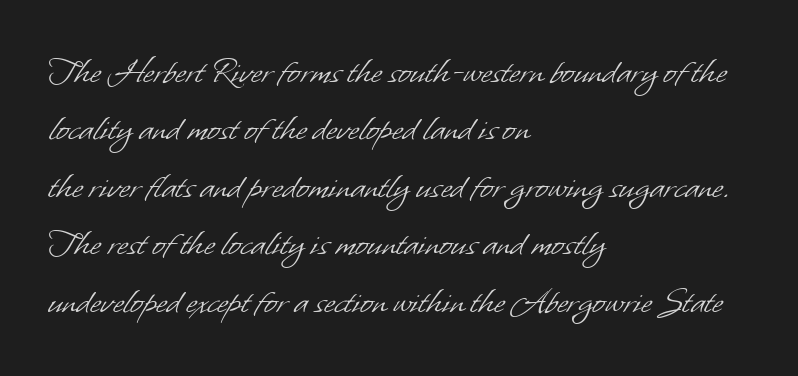
{"serif": "no", "bold": "no", "weight": "light", "width": "normal", "stroke_contrast": "low", "x_height": "small", "monospaced": "no", "underline": "no", "align": "left", "line_spacing": "normal", "line_spacing_ratio": 1.51, "letter_spacing": "normal", "letter_spacing_em": 0.0, "glyph_px": 38}
